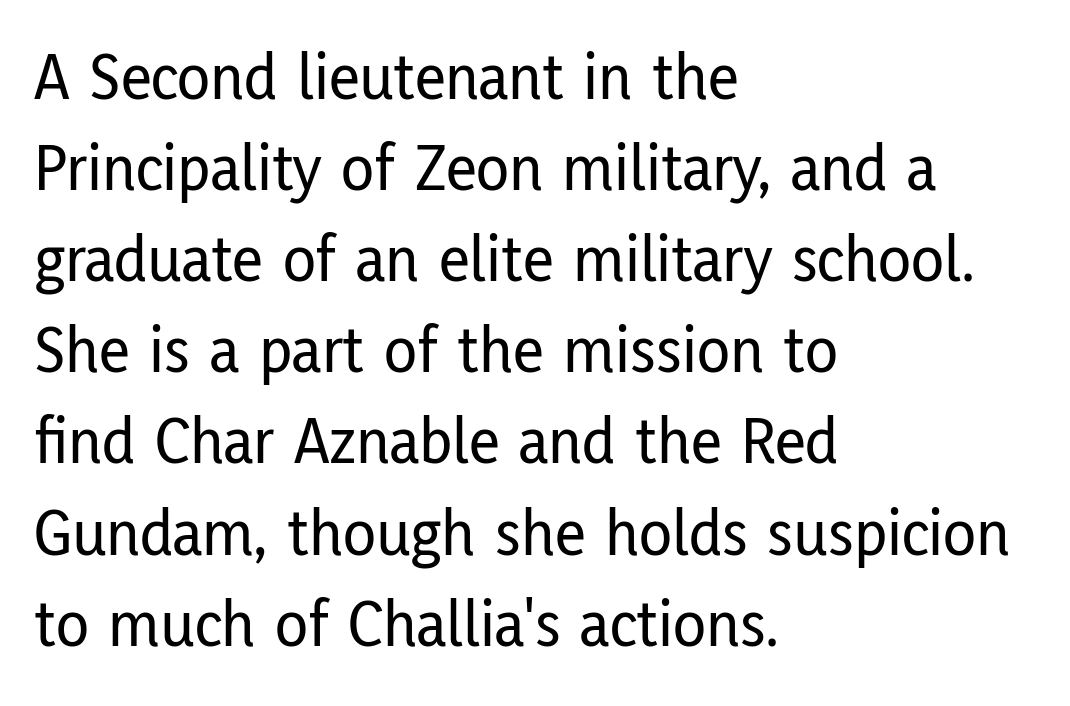
Q: Is the text italic (slanted)? A: No, it is upright.
Q: Is the typeface a serif or a sans-serif typeface? A: Sans-serif.
Q: Is the text underlined? A: No.
Q: How is the paragraph aligned? A: Left-aligned.
Q: Is the spacing between letters normal or unusually wide? A: Normal.
Q: Is the spacing between lines tight, normal or loose? A: Normal.
Q: Width (condensed, normal, or wide)? A: Condensed.
Q: Stroke contrast? A: Low.
Q: x-height? A: Medium.
Q: Monospaced? A: No.
